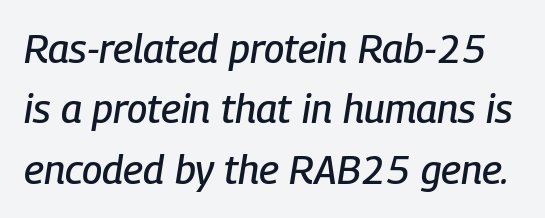
The image shows 40 px condensed type, italic (leaning right); set normal line spacing (1.51x), normal letter spacing, not underlined; low stroke contrast and a medium x-height.
